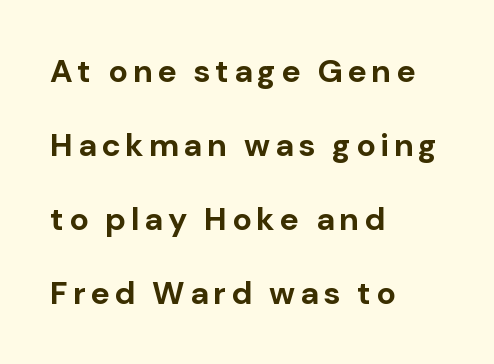
The image shows 32 px bold sans-serif type, upright; set left-aligned, loose line spacing (2.31x), not underlined; low stroke contrast and a medium x-height.
